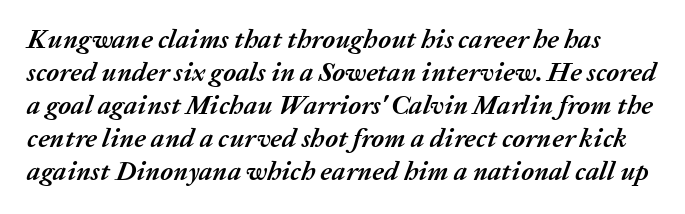
{"italic": "yes", "lean": "right", "slant_degrees": 20, "bold": "yes", "underline": "no", "line_spacing_ratio": 1.22, "letter_spacing": "normal", "letter_spacing_em": 0.0, "glyph_px": 27}
